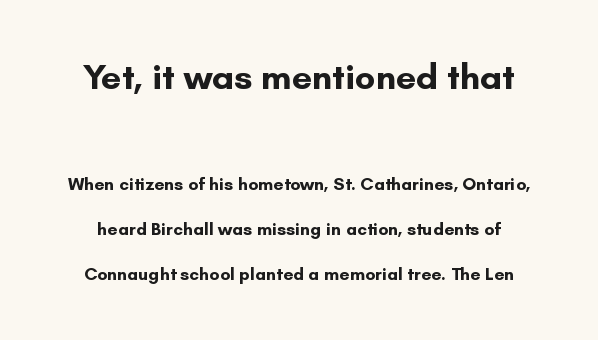
Q: Is the text bold? A: Yes.
Q: Is the text italic (slanted)? A: No, it is upright.
Q: Is the typeface a serif or a sans-serif typeface? A: Sans-serif.
Q: Is the text underlined? A: No.
Q: Is the spacing between letters normal or unusually wide? A: Normal.
Q: Is the spacing between lines tight, normal or loose? A: Loose.
Q: Which block of text is set in a larger size, the first (top) or the second (bottom)? A: The first (top) one.
Q: Width (condensed, normal, or wide)? A: Normal.
Q: Stroke contrast? A: Low.
Q: x-height? A: Small.
Q: Monospaced? A: No.
